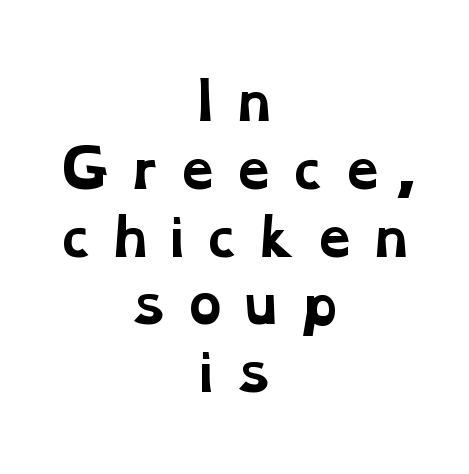
The image shows 51 px bold, wide serif type; set centered, normal line spacing (1.33x), unusually wide letter spacing (+0.24 em), not underlined; low stroke contrast and a medium x-height.
